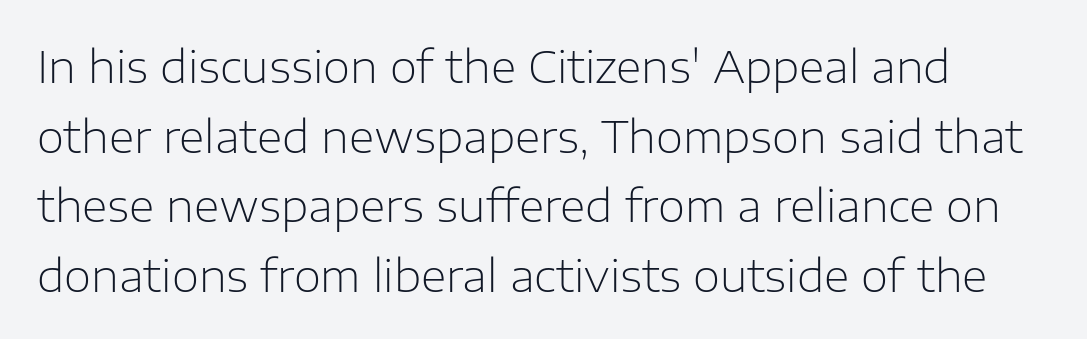
{"serif": "no", "italic": "no", "bold": "no", "weight": "light", "width": "normal", "stroke_contrast": "low", "x_height": "medium", "monospaced": "no", "underline": "no", "line_spacing": "normal", "line_spacing_ratio": 1.58, "letter_spacing": "normal", "letter_spacing_em": 0.0, "glyph_px": 44}
